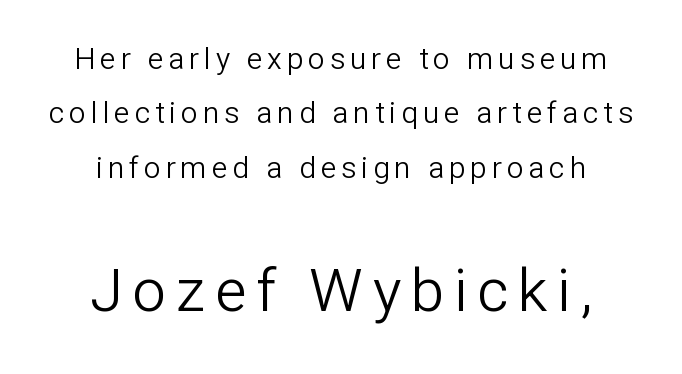
Each letter keeps its own natural width here, so spacing adapts to shape. Counters stay open thanks to moderate or lighter strokes. The following chunk of copy outweighs the initial chunk in type size. Serif or sans? Sans — the stroke terminals are bare. Short and long lines alike share a common midpoint.
